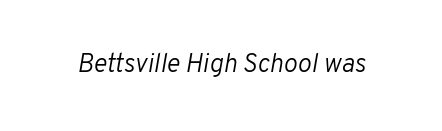
Q: Is the text bold? A: No.
Q: Is the text italic (slanted)? A: Yes, it leans right by about 10 degrees.
Q: Is the text underlined? A: No.
Q: Is the spacing between letters normal or unusually wide? A: Normal.
